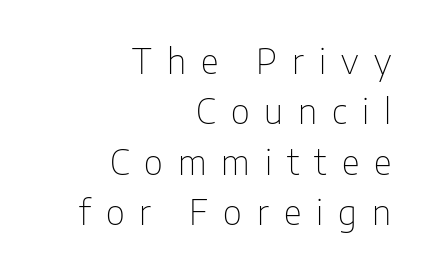
The face used here is proportionally spaced, like ordinary book or web type. This sample keeps an unexceptional amount of space between lines. The lettering stays uniformly vertical, giving the passage a roman look. The gap between lines stays unmarked.
